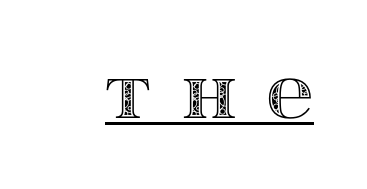
The image shows 64 px wide type, upright; set unusually wide letter spacing (+0.48 em), underlined; a large x-height.
